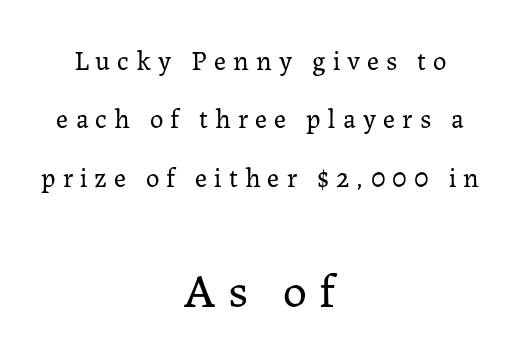
Q: Is the text bold? A: No.
Q: Is the text italic (slanted)? A: No, it is upright.
Q: Is the typeface a serif or a sans-serif typeface? A: Serif.
Q: Is the text underlined? A: No.
Q: How is the paragraph aligned? A: Centered.
Q: Is the spacing between letters normal or unusually wide? A: Unusually wide.
Q: Is the spacing between lines tight, normal or loose? A: Loose.
Q: Which block of text is set in a larger size, the first (top) or the second (bottom)? A: The second (bottom) one.
Q: Width (condensed, normal, or wide)? A: Normal.
Q: Stroke contrast? A: Low.
Q: x-height? A: Medium.
Q: Monospaced? A: No.
